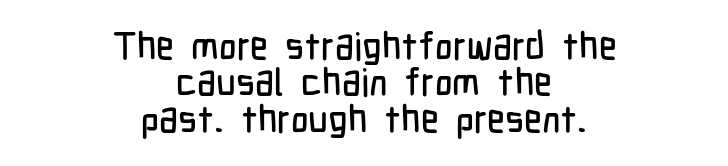
{"serif": "no", "italic": "no", "width": "condensed", "stroke_contrast": "low", "x_height": "medium", "monospaced": "no", "underline": "no", "align": "center", "line_spacing": "tight", "line_spacing_ratio": 0.96, "letter_spacing": "normal", "letter_spacing_em": 0.0, "glyph_px": 38}
